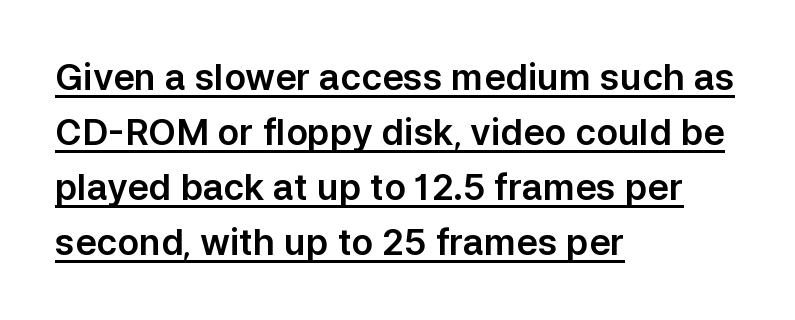
Left-aligned paragraph, ragged on the right. The line-height multiplier appears to be the usual default. Here the designer chose a conventional face with non-uniform glyph widths. Inter-character spacing is left at the font's built-in metrics.
